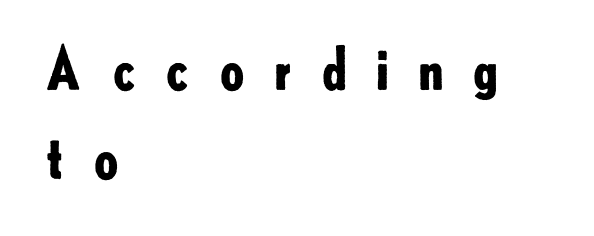
The passage shown is not underscored anywhere. Each letter keeps its own natural width here, so spacing adapts to shape. I'd describe the lettering as bold — thick and assertive. In CSS terms this would be text-align: left. A normal amount of white space separates one row of letters from the next.
